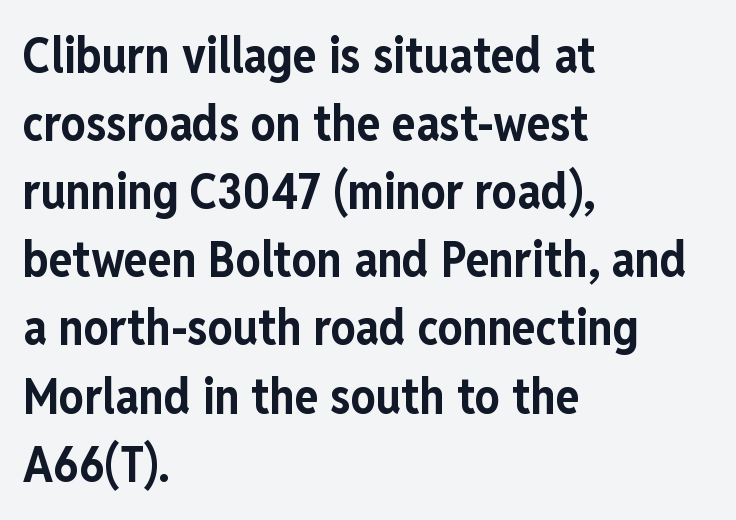
{"serif": "no", "italic": "no", "bold": "yes", "weight": "bold", "width": "condensed", "stroke_contrast": "low", "x_height": "medium", "monospaced": "no", "underline": "no", "align": "left", "line_spacing": "normal", "line_spacing_ratio": 1.39, "letter_spacing": "normal", "letter_spacing_em": 0.0, "glyph_px": 49}
